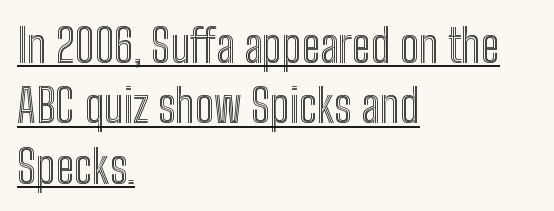
The image shows 46 px condensed type, upright; set left-aligned, normal line spacing (1.31x), normal letter spacing, underlined; a medium x-height.
